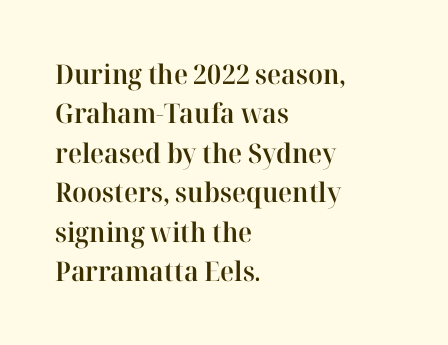
The line texture is even and compact thanks to regular tracking. The vertical gap from one line to the next is medium. It's the straight-up-and-down kind of type. I'd describe the lettering as semibold — firm but not a full bold. Layout note: lines flush left. Words float on clear page, feet unadorned.
